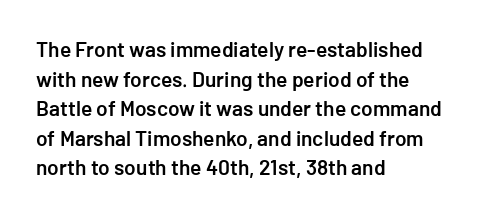
The image shows 21 px text type, upright; set left-aligned, normal line spacing (1.41x), normal letter spacing, not underlined.
